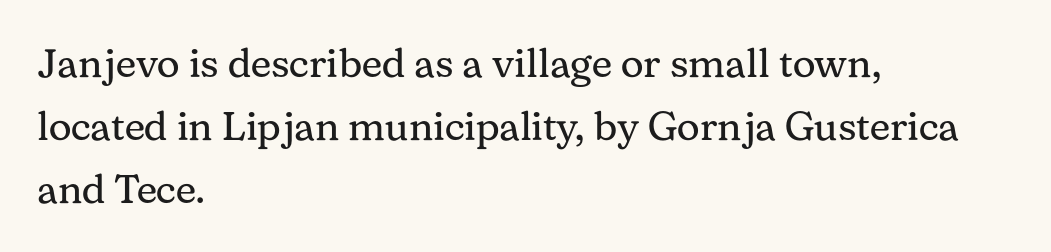
I'd call this a serif setting — the letters wear small feet. Every character sits straight up, as roman type does. Weight: regular or lighter. You could not count columns in this text — the font is proportionally spaced. The space beneath each line is pristine and unruled.
